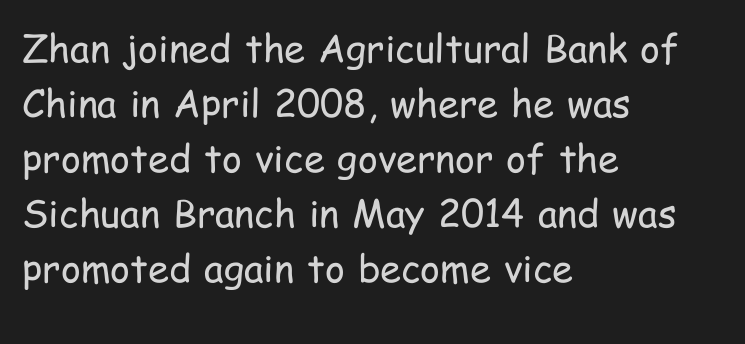
Q: Is the text bold? A: No.
Q: Is the text italic (slanted)? A: No, it is upright.
Q: Is the typeface a serif or a sans-serif typeface? A: Sans-serif.
Q: Is the text underlined? A: No.
Q: How is the paragraph aligned? A: Left-aligned.
Q: Is the spacing between letters normal or unusually wide? A: Normal.
Q: Is the spacing between lines tight, normal or loose? A: Normal.
Q: Width (condensed, normal, or wide)? A: Condensed.
Q: Stroke contrast? A: Low.
Q: x-height? A: Medium.
Q: Monospaced? A: No.
